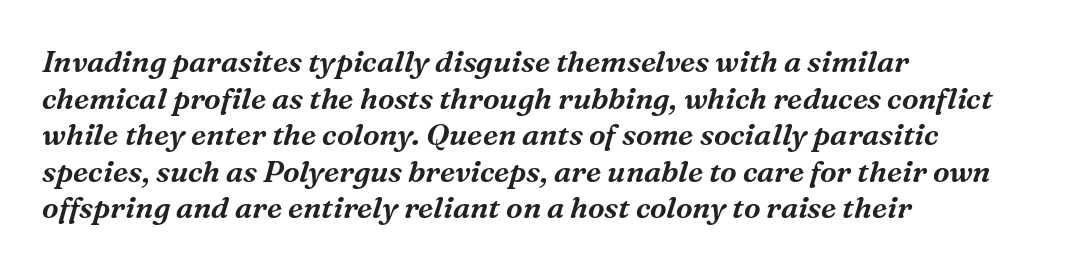
Q: Is the text italic (slanted)? A: Yes, it leans right by about 16 degrees.
Q: Is the typeface a serif or a sans-serif typeface? A: Serif.
Q: Is the text underlined? A: No.
Q: How is the paragraph aligned? A: Left-aligned.
Q: Is the spacing between letters normal or unusually wide? A: Normal.
Q: Width (condensed, normal, or wide)? A: Normal.
Q: Stroke contrast? A: Medium.
Q: x-height? A: Medium.
Q: Monospaced? A: No.
